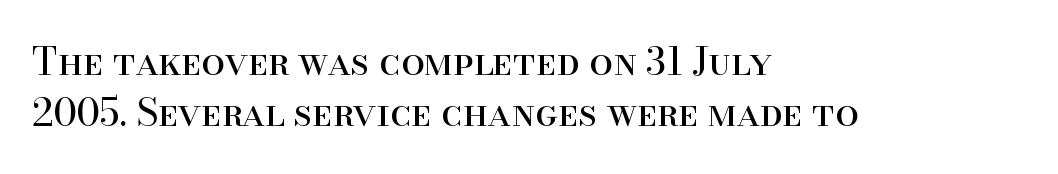
Q: Is the text bold? A: No.
Q: Is the text italic (slanted)? A: No, it is upright.
Q: Is the typeface a serif or a sans-serif typeface? A: Serif.
Q: Is the text underlined? A: No.
Q: How is the paragraph aligned? A: Left-aligned.
Q: Is the spacing between letters normal or unusually wide? A: Normal.
Q: Is the spacing between lines tight, normal or loose? A: Normal.
Q: Width (condensed, normal, or wide)? A: Normal.
Q: Stroke contrast? A: High.
Q: x-height? A: Small.
Q: Monospaced? A: No.
